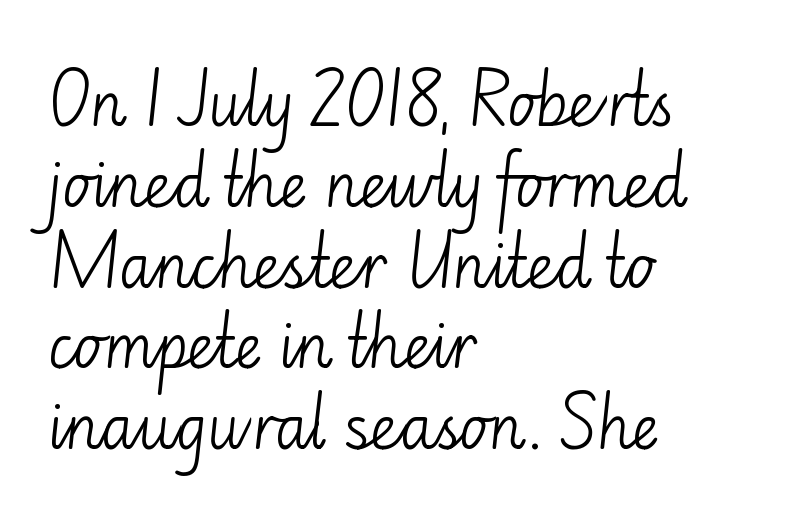
Stem width sits at or under what a default text font uses. The lines in this sample share a left origin and differ only in where they stop. Short note: letters normally spaced. What kind of face is this? One without serifs — a sans.
